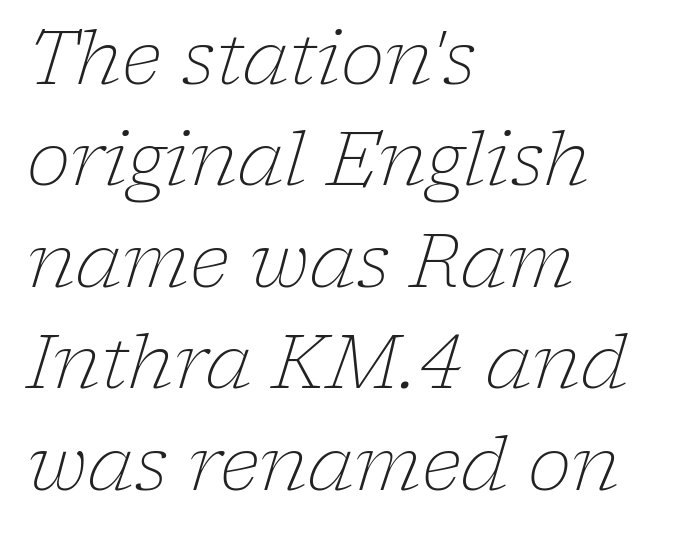
Q: Is the text bold? A: No.
Q: Is the text italic (slanted)? A: Yes, it leans right by about 17 degrees.
Q: Is the typeface a serif or a sans-serif typeface? A: Serif.
Q: Is the text underlined? A: No.
Q: How is the paragraph aligned? A: Left-aligned.
Q: Is the spacing between letters normal or unusually wide? A: Normal.
Q: Is the spacing between lines tight, normal or loose? A: Normal.
Q: Width (condensed, normal, or wide)? A: Normal.
Q: Stroke contrast? A: Low.
Q: x-height? A: Medium.
Q: Monospaced? A: No.
